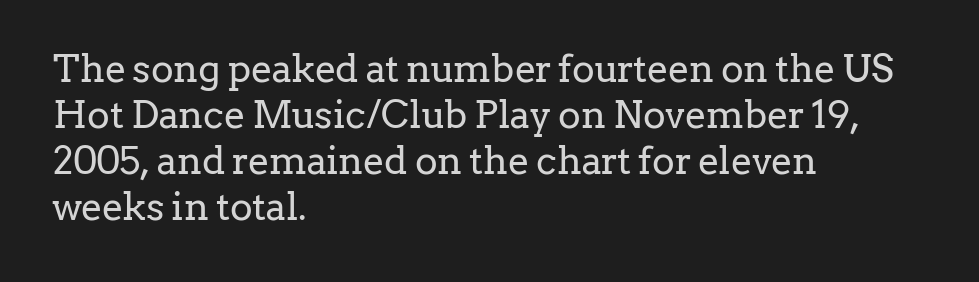
Q: Is the text bold? A: No.
Q: Is the text italic (slanted)? A: No, it is upright.
Q: Is the typeface a serif or a sans-serif typeface? A: Serif.
Q: Is the text underlined? A: No.
Q: How is the paragraph aligned? A: Left-aligned.
Q: Is the spacing between letters normal or unusually wide? A: Normal.
Q: Width (condensed, normal, or wide)? A: Normal.
Q: Stroke contrast? A: Low.
Q: x-height? A: Medium.
Q: Monospaced? A: No.
